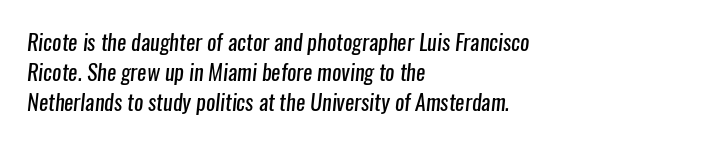
Observe the ordinary spacing: letters are neighbours, not strangers. Reading down the block, your eye returns to a fixed left position each line. Summary of weight: not heavy and not bold. Clear beneath every line of the passage. A normal amount of white space separates one row of letters from the next.
